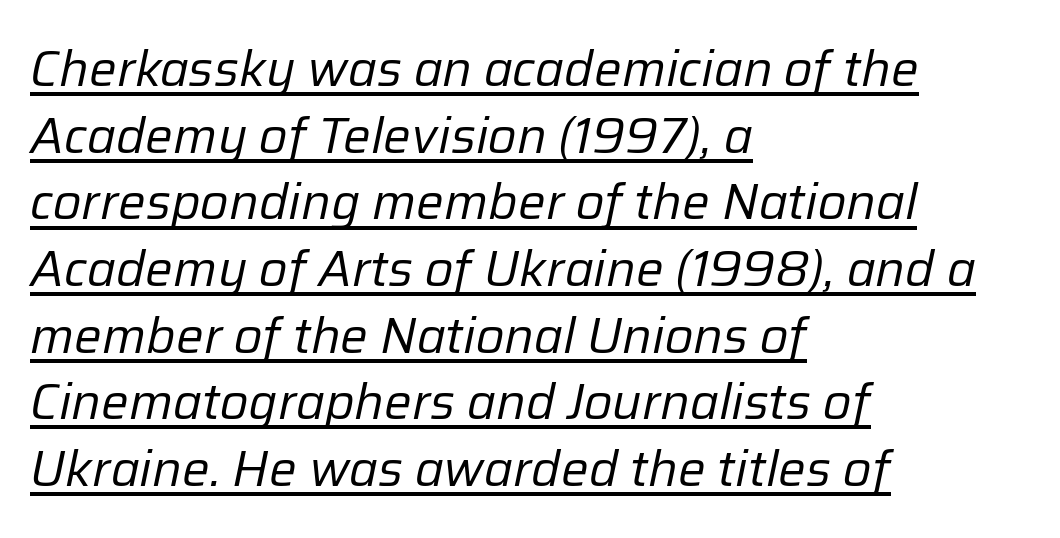
Weight: in the light-to-regular range. Looks like someone drew a line under every word here. Would a proofreader flag this as italicized? Yes. Horizontal bands of white between lines are of average thickness. Here the designer chose a conventional face with non-uniform glyph widths. The rendering anchors every line to the left-hand side.
